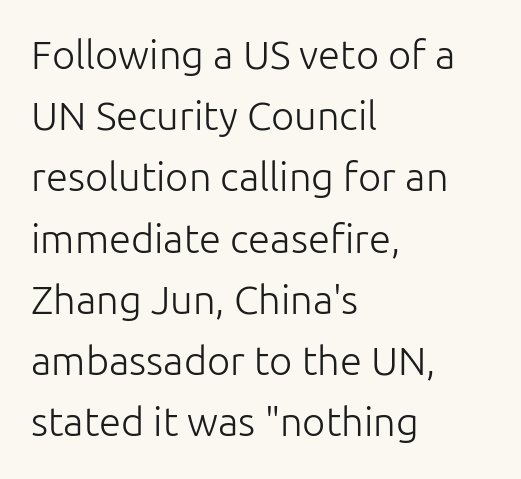
Q: Is the text bold? A: No.
Q: Is the text italic (slanted)? A: No, it is upright.
Q: Is the typeface a serif or a sans-serif typeface? A: Sans-serif.
Q: Is the text underlined? A: No.
Q: How is the paragraph aligned? A: Left-aligned.
Q: Is the spacing between letters normal or unusually wide? A: Normal.
Q: Is the spacing between lines tight, normal or loose? A: Normal.
Q: Width (condensed, normal, or wide)? A: Normal.
Q: Stroke contrast? A: Low.
Q: x-height? A: Medium.
Q: Monospaced? A: No.
